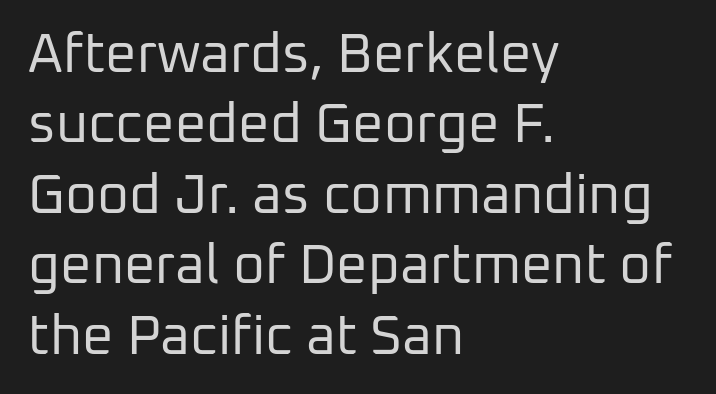
{"serif": "no", "italic": "no", "bold": "no", "weight": "regular", "width": "normal", "stroke_contrast": "low", "x_height": "medium", "monospaced": "no", "underline": "no", "align": "left", "line_spacing": "normal", "line_spacing_ratio": 1.28, "letter_spacing": "normal", "letter_spacing_em": 0.0, "glyph_px": 55}
